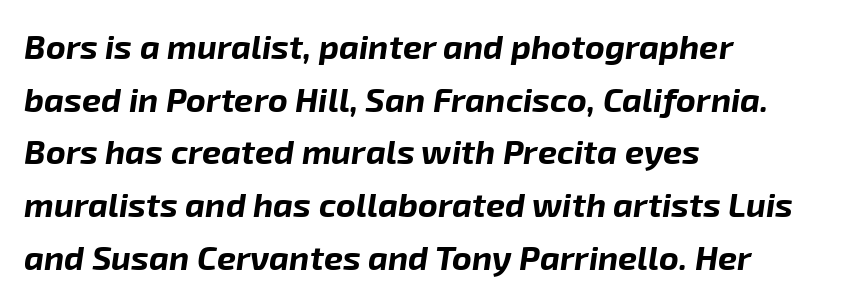
Notice how the stems are inclined rather than vertical — that's the hallmark of italics. Look at the tracking — it's just the regular setting, nothing added. Words float on clear page, feet unadorned. Horizontal alignment here is leftward, the default for most running prose.
